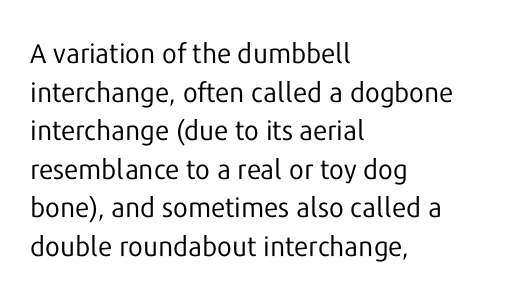
{"italic": "no", "bold": "no", "underline": "no", "align": "left", "line_spacing": "normal", "line_spacing_ratio": 1.43, "letter_spacing": "normal", "letter_spacing_em": 0.0, "glyph_px": 27}
